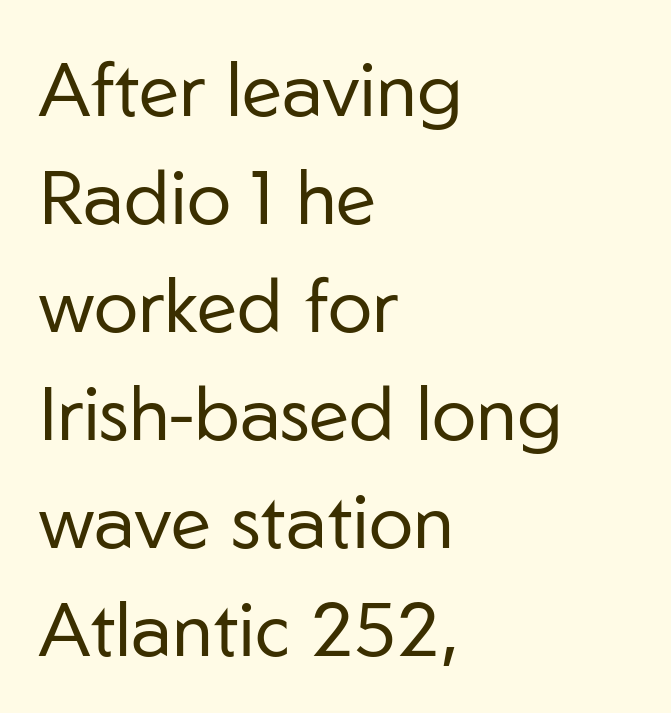
{"serif": "no", "italic": "no", "bold": "no", "weight": "regular", "width": "normal", "stroke_contrast": "low", "x_height": "medium", "monospaced": "no", "underline": "no", "align": "left", "line_spacing": "normal", "line_spacing_ratio": 1.44, "letter_spacing": "normal", "letter_spacing_em": 0.0, "glyph_px": 75}
